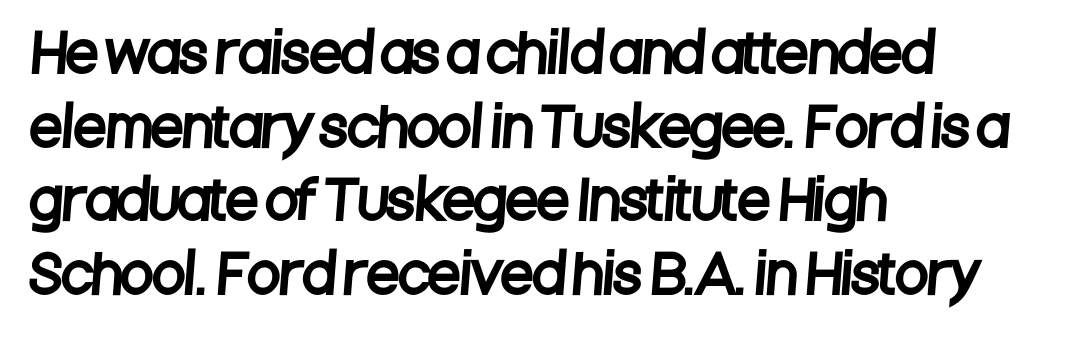
The image shows 53 px condensed sans-serif type; set left-aligned, normal line spacing (1.39x), normal letter spacing, not underlined; low stroke contrast and a large x-height.
